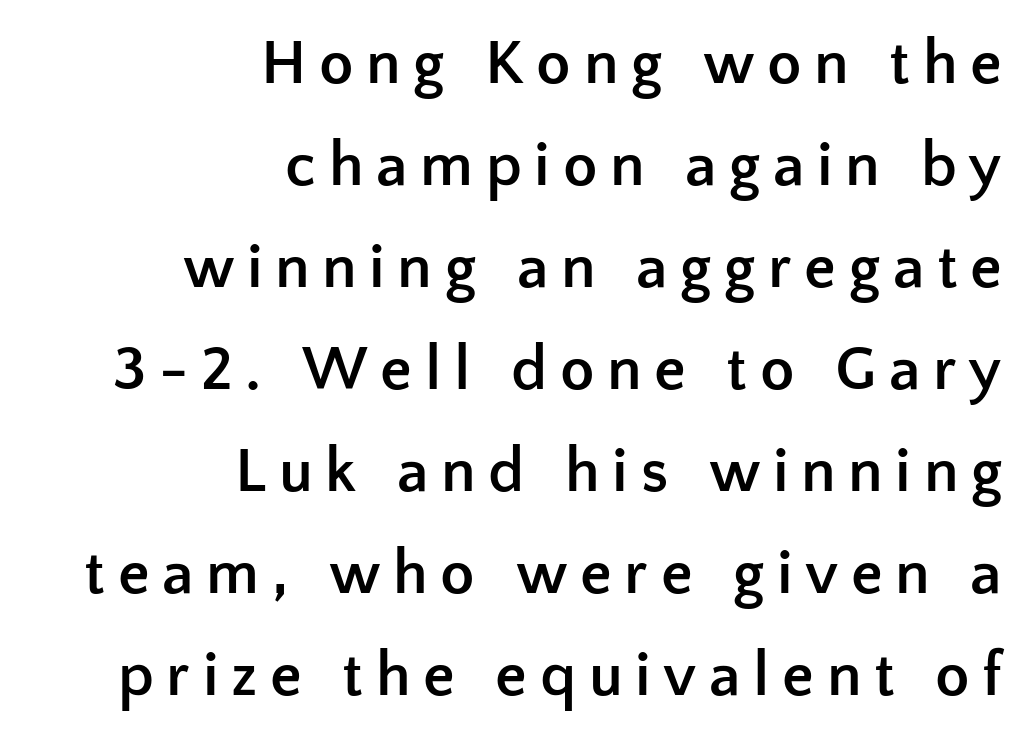
Glance below the letters and you will spot only blank space. Vertical spacing — default. Layout note: lines flush right. Do the characters align in a grid? No, the font is proportional. A dark, heavy texture on the line: the type is bold. Inter-character spacing is expanded well beyond the font's built-in metrics.
